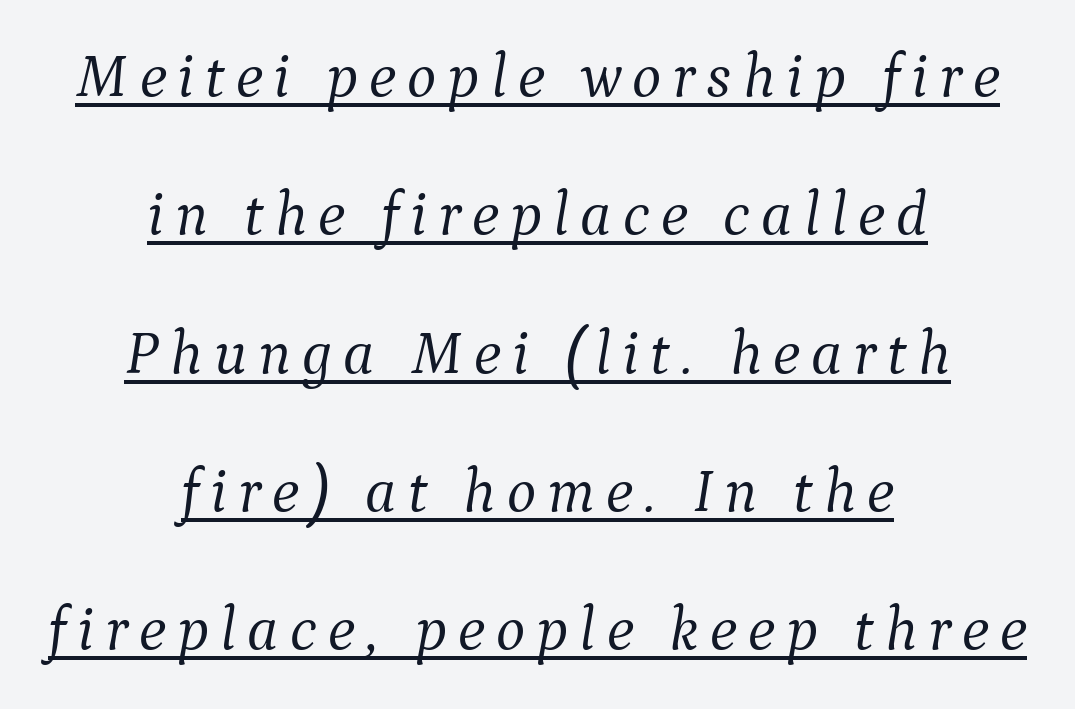
Is there much room between lines? Yes — plenty of vertical air separates them. You could not count columns in this text — the font is proportionally spaced. Stem width sits at or under what a default text font uses. Yep, that's italic — everything's leaning. Font category for this specimen: serif.
